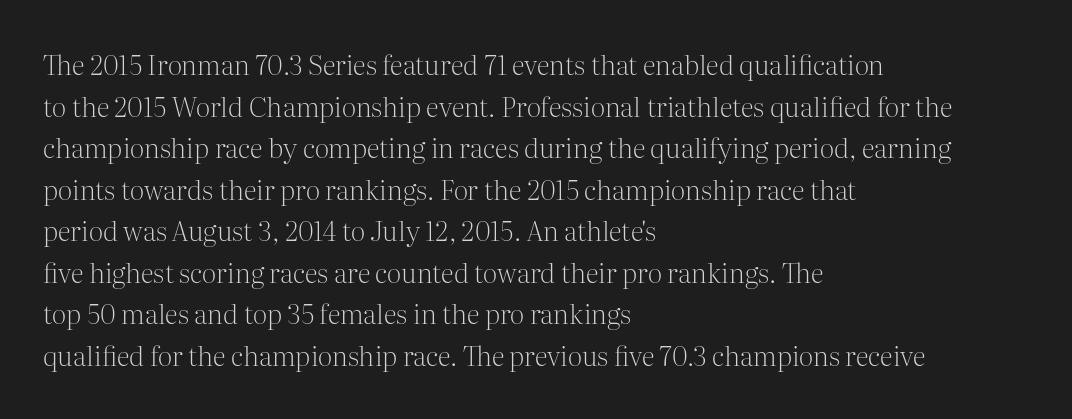
This sample uses an upright cut, with every glyph sitting square on the baseline. Lines of text with bare space underneath. The setting favours the left margin, as ordinary paragraphs usually do. Leading: standard. The typesetting does not lean heavy: it is not bold. You could call the tracking neutral — neither tight nor loose.
